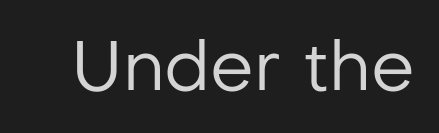
The image shows 69 px regular-weight sans-serif type, upright; set normal letter spacing, not underlined; low stroke contrast and a medium x-height.
